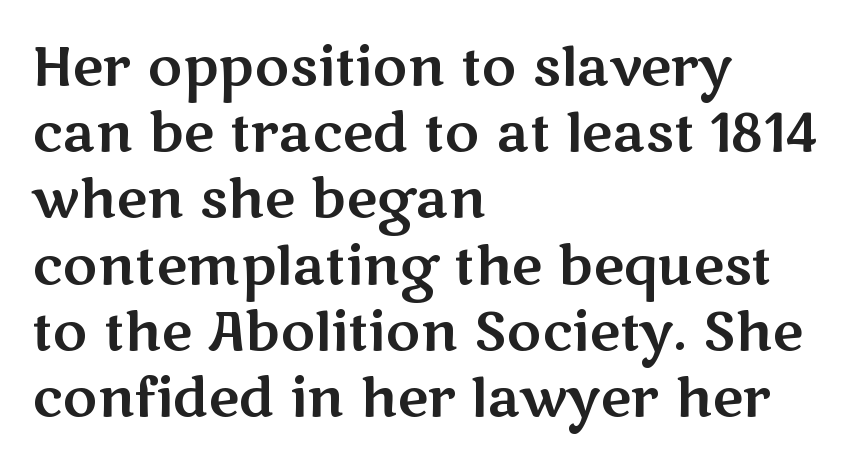
{"serif": "no", "italic": "no", "width": "wide", "stroke_contrast": "medium", "x_height": "medium", "monospaced": "no", "underline": "no", "align": "left", "line_spacing": "normal", "line_spacing_ratio": 1.25, "letter_spacing": "normal", "letter_spacing_em": 0.0, "glyph_px": 53}
